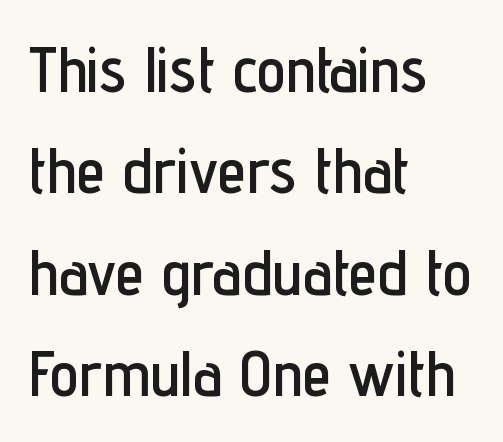
{"serif": "no", "italic": "no", "width": "condensed", "stroke_contrast": "low", "x_height": "medium", "monospaced": "no", "underline": "no", "align": "left", "line_spacing": "normal", "line_spacing_ratio": 1.56, "letter_spacing": "normal", "letter_spacing_em": 0.0, "glyph_px": 65}
